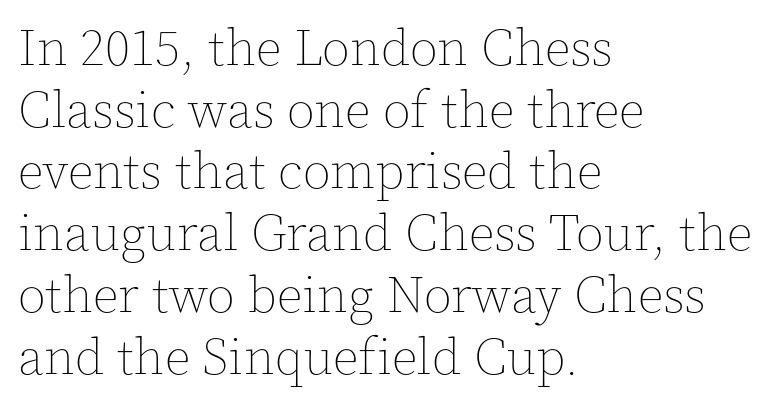
You could not count columns in this text — the font is proportionally spaced. Each line starts at the same left margin while the right side varies. Every stem runs plumb, perpendicular to the baseline. The glyphs are unaccompanied by any horizontal stroke below them. Look at the tracking — it's just the regular setting, nothing added. The typesetting does not lean heavy: it is not bold.
